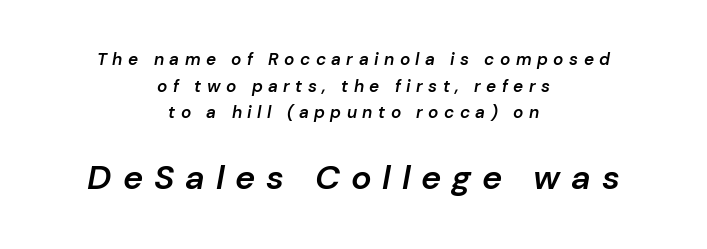
These lines are rendered in a variable-pitch font. Is the type bold? Partly — it's a semibold, heavier than regular but not fully bold. The whitespace from short lines is split evenly between both sides. Words float on clear page, feet unadorned. The horizontal fit of the characters is loose and conspicuously gappy.
